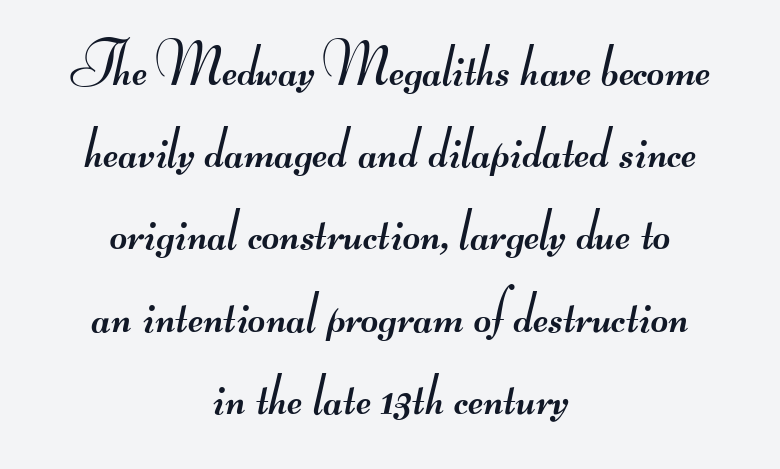
The image shows 60 px regular-weight, wide sans-serif type; set centered, normal line spacing (1.37x), normal letter spacing, not underlined; medium stroke contrast.
